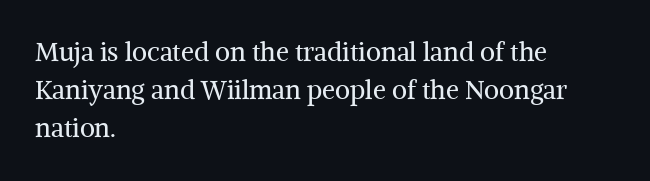
Q: Is the text bold? A: No.
Q: Is the text italic (slanted)? A: No, it is upright.
Q: Is the text underlined? A: No.
Q: How is the paragraph aligned? A: Left-aligned.
Q: Is the spacing between letters normal or unusually wide? A: Normal.
Q: Is the spacing between lines tight, normal or loose? A: Normal.
